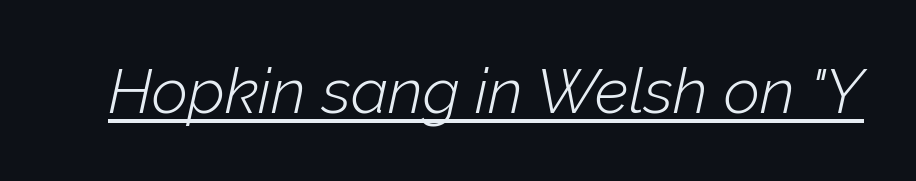
Spacing between characters is what you'd get straight out of the box. Like a heading marked for emphasis, these lines bear an underscore. The glyphs look as if they've been sheared to an angle. No extra ink here — the face is not bold. Is this a fixed-width face? No — the glyphs have proportional, varying widths.
